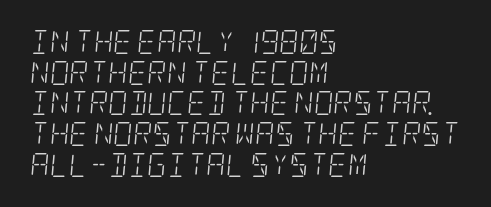
Q: Is the text bold? A: No.
Q: Is the text italic (slanted)? A: Yes, it leans right by about 5 degrees.
Q: Is the text underlined? A: No.
Q: How is the paragraph aligned? A: Left-aligned.
Q: Is the spacing between letters normal or unusually wide? A: Normal.
Q: Is the spacing between lines tight, normal or loose? A: Normal.
